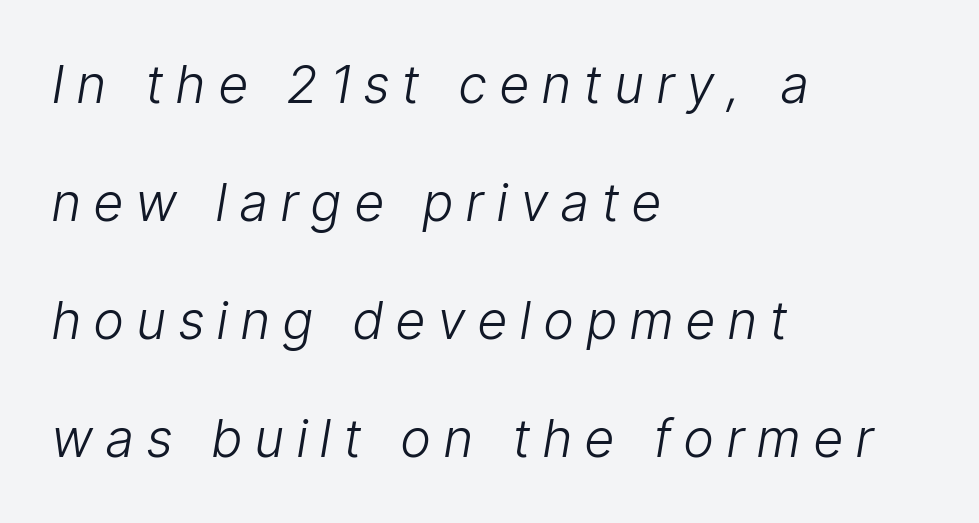
The image shows 52 px light, condensed type, italic (leaning right); set left-aligned, loose line spacing (2.27x), unusually wide letter spacing (+0.26 em), not underlined; low stroke contrast and a medium x-height.
